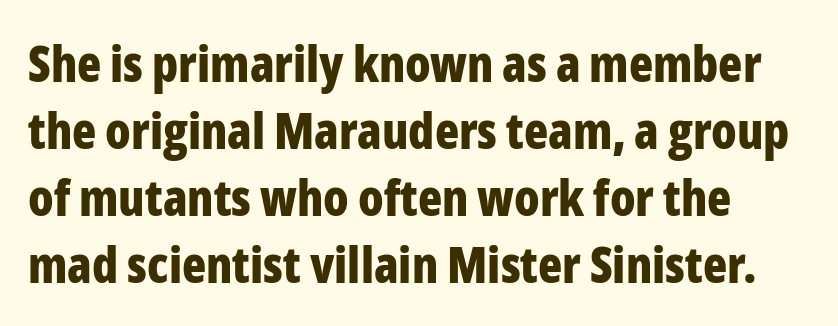
Q: Is the text bold? A: Yes.
Q: Is the text italic (slanted)? A: No, it is upright.
Q: Is the typeface a serif or a sans-serif typeface? A: Sans-serif.
Q: Is the text underlined? A: No.
Q: How is the paragraph aligned? A: Left-aligned.
Q: Is the spacing between letters normal or unusually wide? A: Normal.
Q: Is the spacing between lines tight, normal or loose? A: Normal.
Q: Width (condensed, normal, or wide)? A: Condensed.
Q: Stroke contrast? A: Low.
Q: x-height? A: Medium.
Q: Monospaced? A: No.
